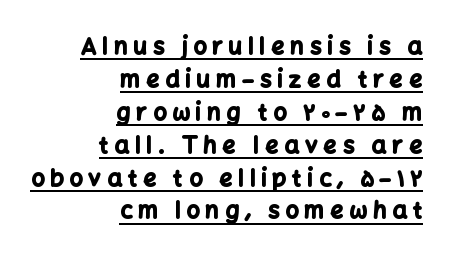
{"italic": "no", "bold": "yes", "underline": "yes", "align": "right", "line_spacing": "normal", "line_spacing_ratio": 1.43, "letter_spacing": "wide", "letter_spacing_em": 0.26, "glyph_px": 23}
